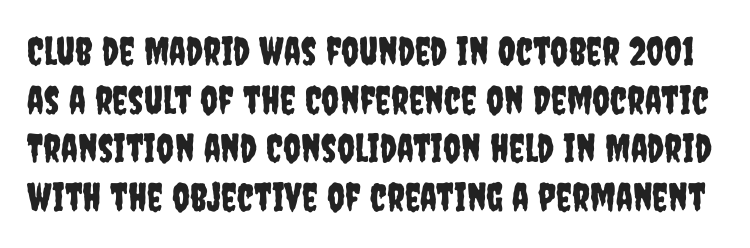
These lines are rendered in a variable-pitch font. The leading is moderate, giving the passage an even texture. Ordinary non-slanted type is in use. The passage shown is not underscored anywhere. The letters sit at their default tracking, neither squeezed nor spread.
